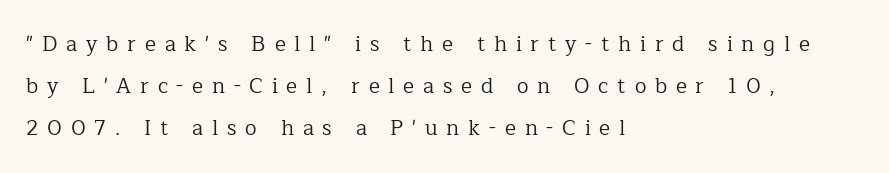
Q: Is the text bold? A: No.
Q: Is the text italic (slanted)? A: No, it is upright.
Q: Is the text underlined? A: No.
Q: How is the paragraph aligned? A: Left-aligned.
Q: Is the spacing between letters normal or unusually wide? A: Unusually wide.
Q: Is the spacing between lines tight, normal or loose? A: Loose.
